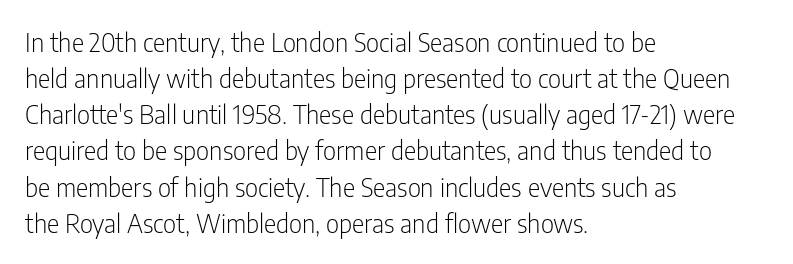
The image shows 26 px text type, upright; set left-aligned, normal line spacing (1.39x), normal letter spacing, not underlined.
